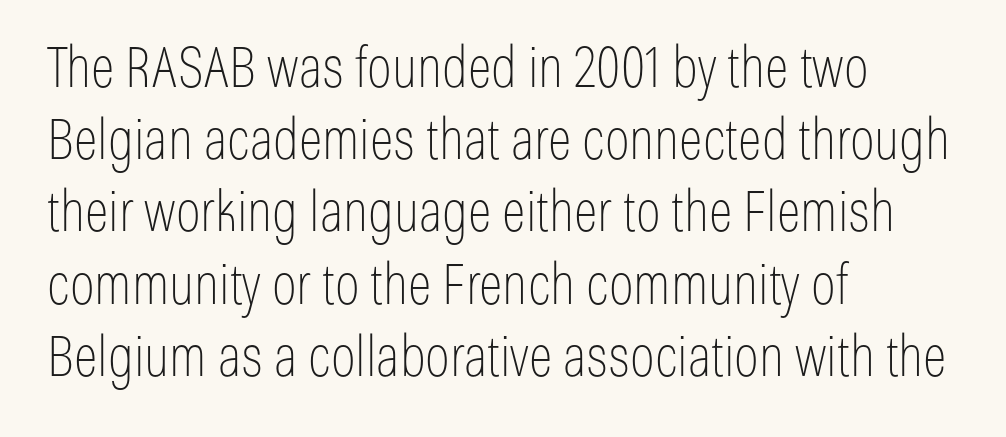
Q: Is the text bold? A: No.
Q: Is the text italic (slanted)? A: No, it is upright.
Q: Is the typeface a serif or a sans-serif typeface? A: Sans-serif.
Q: Is the text underlined? A: No.
Q: How is the paragraph aligned? A: Left-aligned.
Q: Is the spacing between letters normal or unusually wide? A: Normal.
Q: Is the spacing between lines tight, normal or loose? A: Normal.
Q: Width (condensed, normal, or wide)? A: Condensed.
Q: Stroke contrast? A: Low.
Q: x-height? A: Medium.
Q: Monospaced? A: No.
